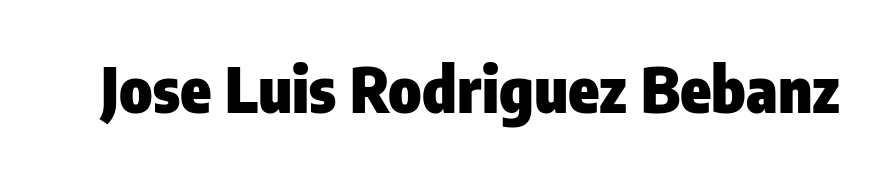
What stands out about the letter spacing? Nothing — it is the standard amount. Caption: bold face, heavy strokes. Each letter keeps its own natural width here, so spacing adapts to shape. Nope, no serifs anywhere on these letters. Check the space under the baseline: it is left empty.
